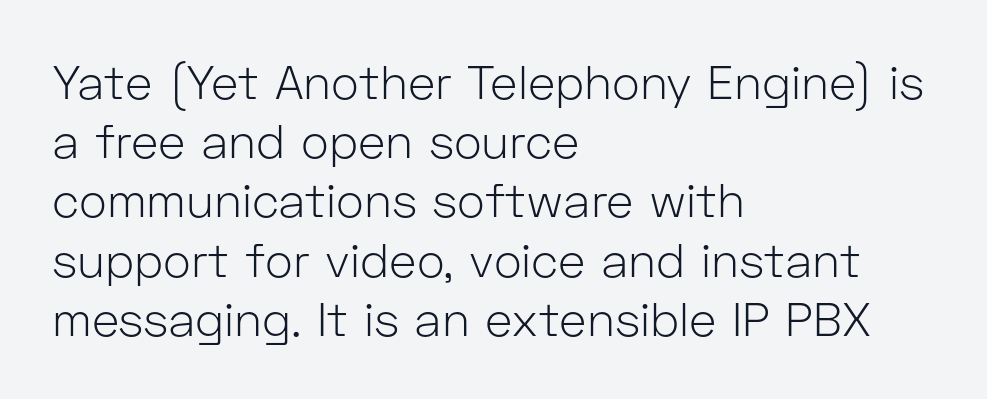
{"serif": "no", "italic": "no", "bold": "no", "weight": "light", "width": "normal", "stroke_contrast": "low", "x_height": "medium", "monospaced": "no", "underline": "no", "align": "left", "line_spacing": "normal", "line_spacing_ratio": 1.26, "letter_spacing": "normal", "letter_spacing_em": 0.0, "glyph_px": 47}
